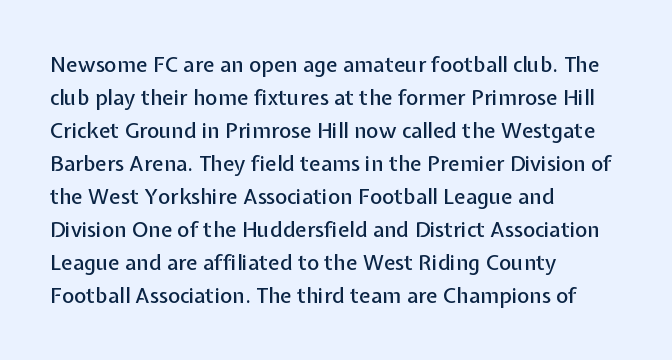
{"italic": "no", "underline": "no", "align": "left", "line_spacing": "normal", "line_spacing_ratio": 1.57, "letter_spacing": "normal", "letter_spacing_em": 0.0, "glyph_px": 21}
